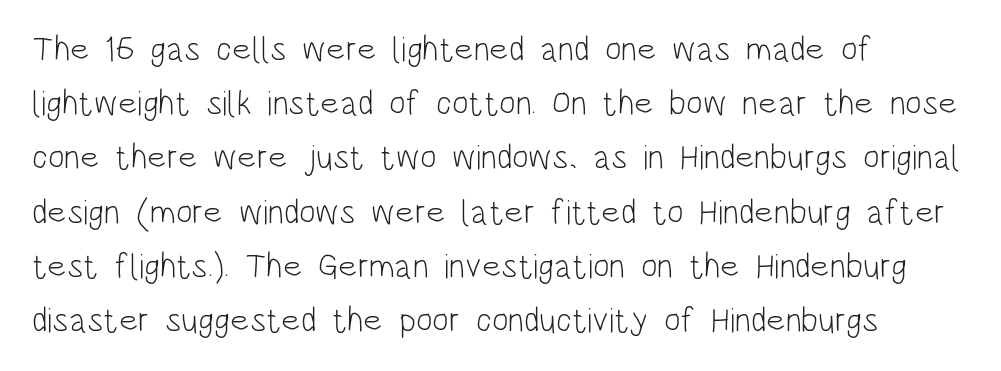
Look at the tracking — it's just the regular setting, nothing added. Every stem runs plumb, perpendicular to the baseline. Typographically, this falls in the sans-serif category. Anything drawn beneath the words? Only blank space.
